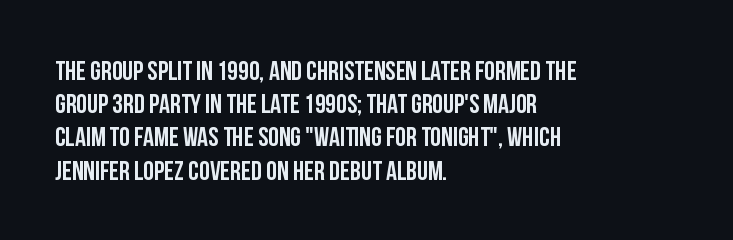
Every row of glyphs begins at an identical x-position on the left. These lines were composed using upright roman letters. Standard letterfit; no display-style spreading of the glyphs. The glyphs are unaccompanied by any horizontal stroke below them.
